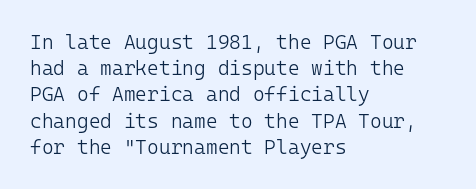
No chunkiness to these letters — they're not bold. Alignment: flush left. Do the letters lean? They stand straight. Horizontal bands of white between lines are of average thickness. Has an underline been added? It has not. Is the letter spacing exaggerated? No — it looks like the ordinary default.
